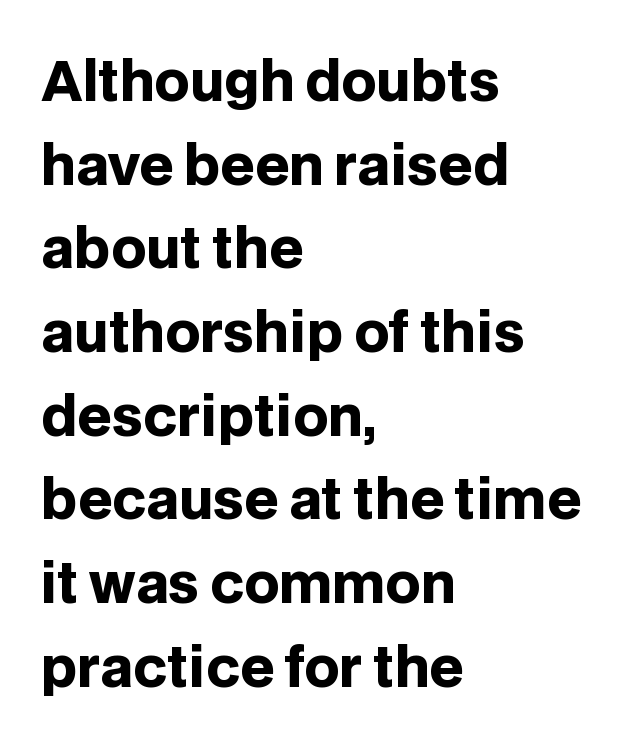
The image shows 54 px heavy sans-serif type, upright; set left-aligned, normal line spacing (1.55x), normal letter spacing, not underlined; low stroke contrast and a large x-height.
